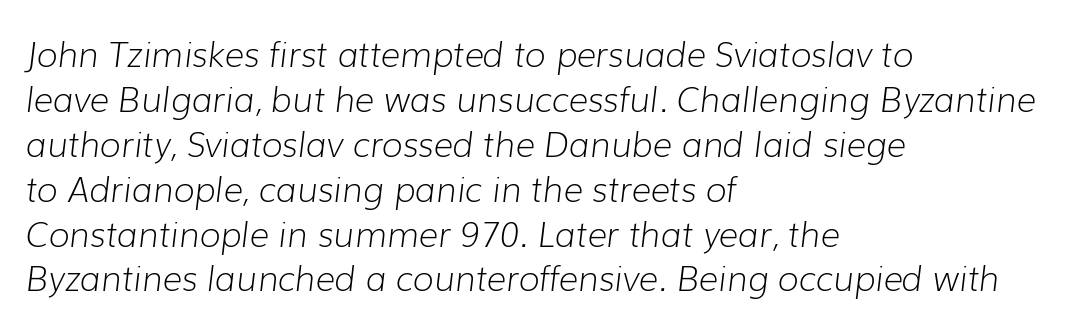
Q: Is the text bold? A: No.
Q: Is the text italic (slanted)? A: Yes, it leans right by about 7 degrees.
Q: Is the text underlined? A: No.
Q: How is the paragraph aligned? A: Left-aligned.
Q: Is the spacing between letters normal or unusually wide? A: Normal.
Q: Is the spacing between lines tight, normal or loose? A: Normal.
Q: Width (condensed, normal, or wide)? A: Normal.
Q: Stroke contrast? A: Low.
Q: x-height? A: Medium.
Q: Monospaced? A: No.
